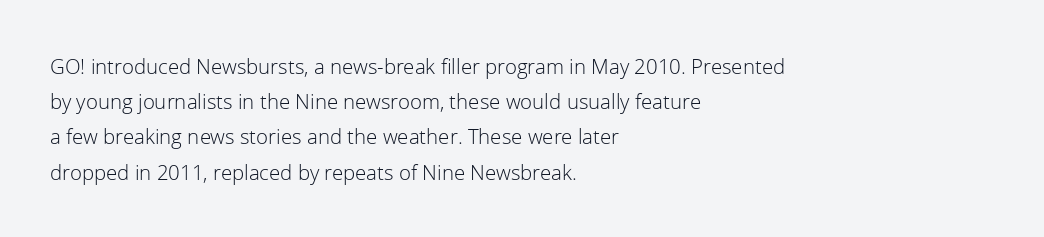
The image shows 22 px text type, upright; set left-aligned, normal line spacing (1.6x), normal letter spacing, not underlined.
